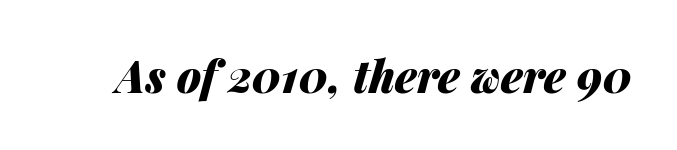
Q: Is the text bold? A: Yes.
Q: Is the text italic (slanted)? A: Yes, it leans right by about 14 degrees.
Q: Is the text underlined? A: No.
Q: Is the spacing between letters normal or unusually wide? A: Normal.
Q: Width (condensed, normal, or wide)? A: Normal.
Q: Stroke contrast? A: Medium.
Q: x-height? A: Medium.
Q: Monospaced? A: No.
